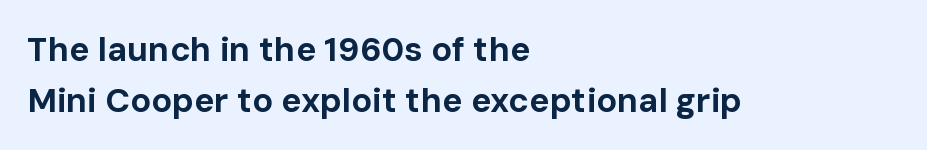
Regarding serifs, this sample does without them. This is the regular roman posture of the typeface. In terms of letterspacing, this is plain default setting. This sample is left-justified, so line endings fall wherever the words run out. The rendering uses natural spacing where letterforms have individual widths.
